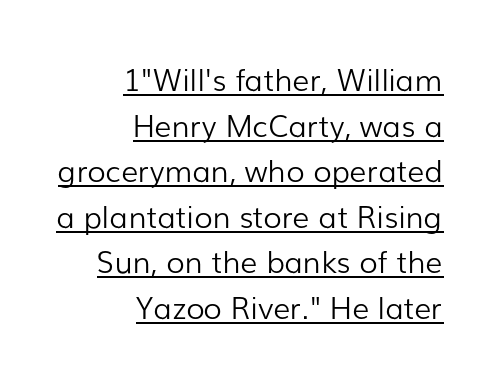
Serifs: no, the terminals of the letterforms are clean. Each stroke keeps to a modest, everyday thickness or less. Do the characters align in a grid? No, the font is proportional. Is there any slant? The stems are plumb.
